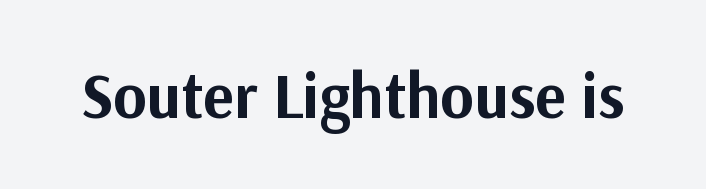
Q: Is the text bold? A: Yes.
Q: Is the text italic (slanted)? A: No, it is upright.
Q: Is the typeface a serif or a sans-serif typeface? A: Sans-serif.
Q: Is the text underlined? A: No.
Q: Is the spacing between letters normal or unusually wide? A: Normal.
Q: Width (condensed, normal, or wide)? A: Normal.
Q: Stroke contrast? A: Medium.
Q: x-height? A: Medium.
Q: Monospaced? A: No.
